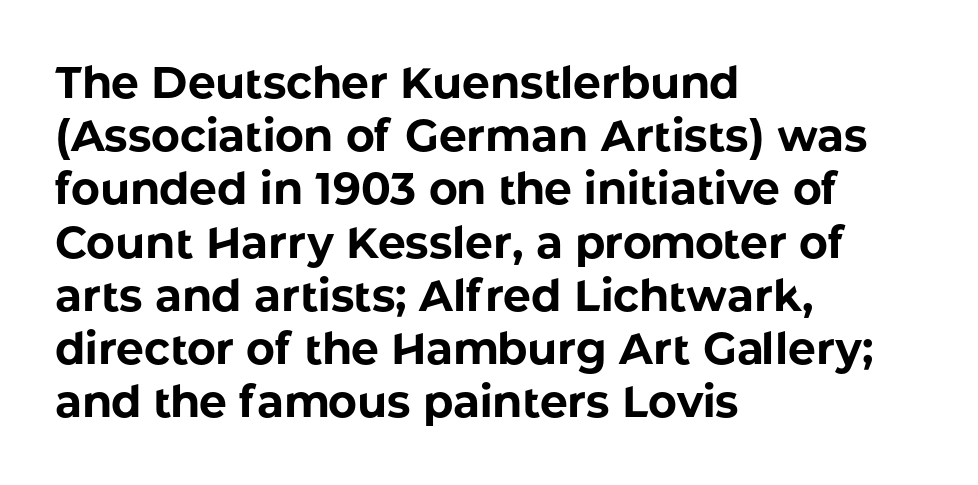
The image shows 44 px bold sans-serif type, upright; set left-aligned, line spacing 1.21x, normal letter spacing, not underlined; low stroke contrast and a medium x-height.
